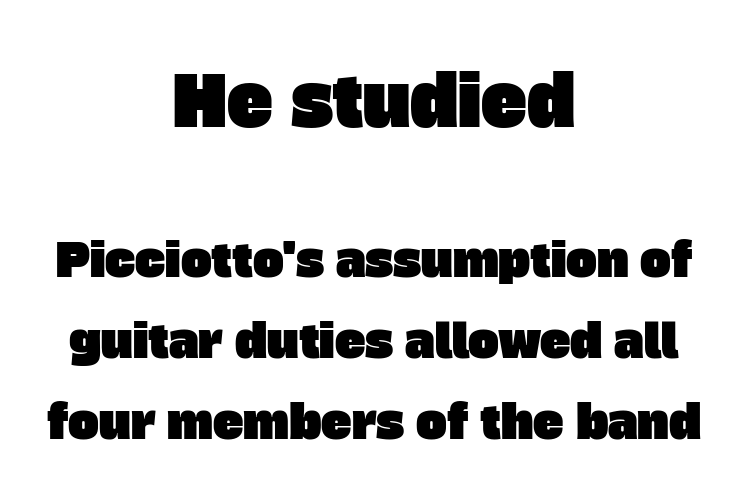
Only glyphs here, with clear space below each row. These lines are rendered in a variable-pitch font. This rendering leaves character spacing at its baseline value. Which chunk is bigger? The first one — the top block dwarfs the bottom. Type style note: lacks serifs. The setting favours the middle, as headings and verse often do.
